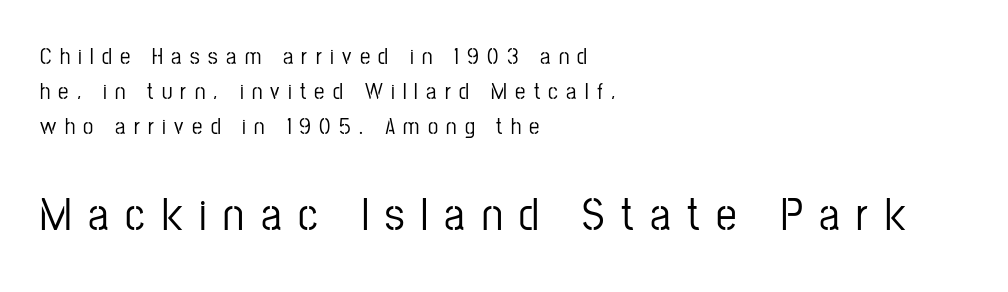
What's the leading like? Ordinary, nothing unusual. Reading top to bottom, the characters get bigger at the block break. Compared with typical body copy, the letter spacing here is much looser. This sample has the flowing, uneven cadence of proportional lettering. A clean baseline with only descenders dipping below it. The letters stand straight up with perfectly vertical stems.
